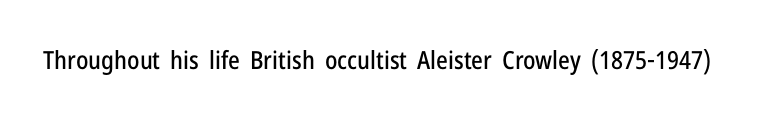
If you drew a line through each stem, it would be perfectly vertical. Characters follow at the spacing the type designer built in. The words here are not underlined.
